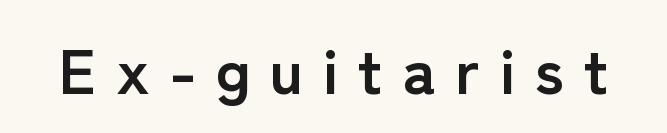
When letters stand straight like this, we call the style roman or upright. How heavy is the stroke? Heavy — this is a bold. The rendering shows plain stroke endings on the letterforms — a sans-serif design. The passage shown is typed in a proportional face where columns would drift.
